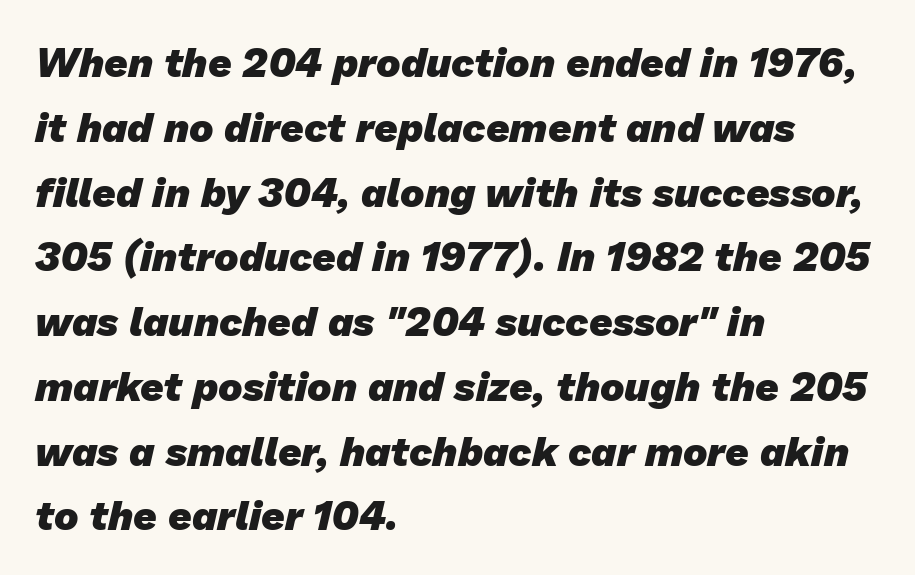
Each glyph is drawn with heavy, bold strokes. Looks like regular typesetting: each glyph gets only the width it needs. The passage shown stacks its lines at a standard gap. Underline: absent.
